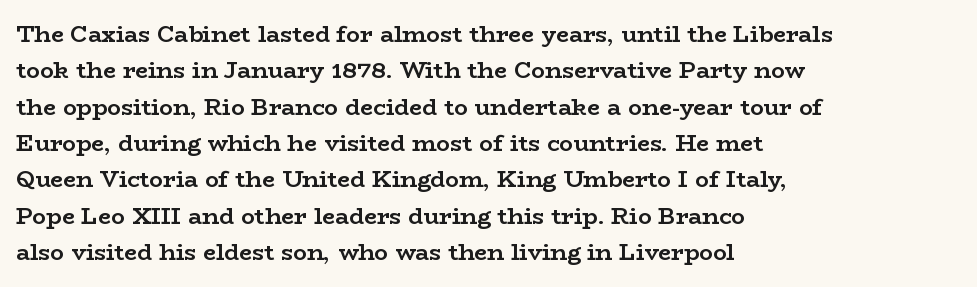
The image shows 23 px bold type, upright; set left-aligned, normal line spacing (1.58x), normal letter spacing, not underlined.
